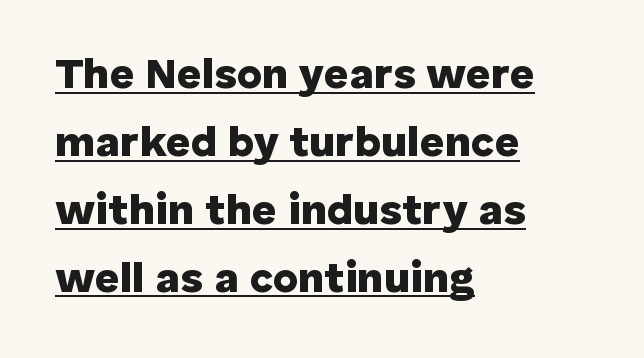
The image shows 43 px heavy sans-serif type, upright; set left-aligned, normal line spacing (1.58x), normal letter spacing, underlined; low stroke contrast and a medium x-height.
